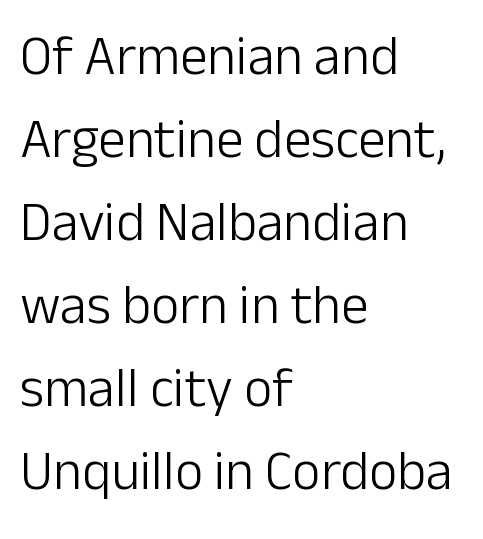
Q: Is the text bold? A: No.
Q: Is the text italic (slanted)? A: No, it is upright.
Q: Is the typeface a serif or a sans-serif typeface? A: Sans-serif.
Q: Is the text underlined? A: No.
Q: How is the paragraph aligned? A: Left-aligned.
Q: Is the spacing between letters normal or unusually wide? A: Normal.
Q: Is the spacing between lines tight, normal or loose? A: Normal.
Q: Width (condensed, normal, or wide)? A: Normal.
Q: Stroke contrast? A: Low.
Q: x-height? A: Medium.
Q: Monospaced? A: No.
